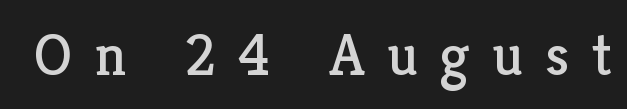
The image shows 60 px regular-weight serif type, upright; set unusually wide letter spacing (+0.37 em), not underlined; low stroke contrast and a medium x-height.
